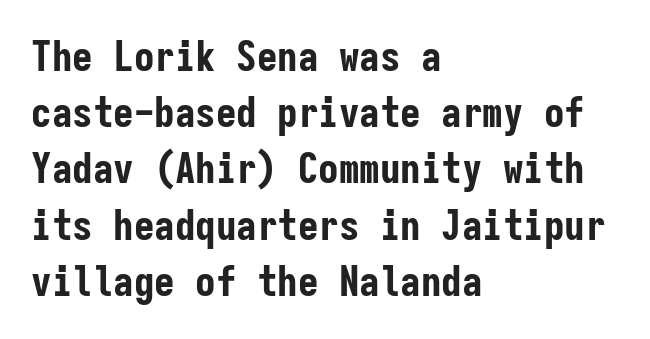
Q: Is the text bold? A: Yes.
Q: Is the text italic (slanted)? A: No, it is upright.
Q: Is the typeface a serif or a sans-serif typeface? A: Sans-serif.
Q: Is the text underlined? A: No.
Q: How is the paragraph aligned? A: Left-aligned.
Q: Is the spacing between letters normal or unusually wide? A: Normal.
Q: Is the spacing between lines tight, normal or loose? A: Normal.
Q: Width (condensed, normal, or wide)? A: Condensed.
Q: Stroke contrast? A: Low.
Q: x-height? A: Medium.
Q: Monospaced? A: Yes.
